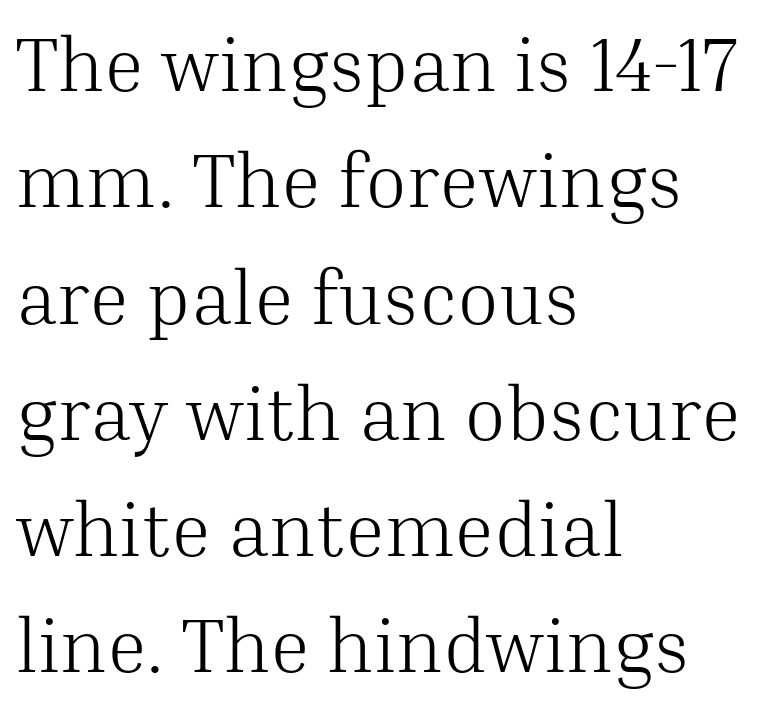
Q: Is the text bold? A: No.
Q: Is the text italic (slanted)? A: No, it is upright.
Q: Is the typeface a serif or a sans-serif typeface? A: Serif.
Q: Is the text underlined? A: No.
Q: How is the paragraph aligned? A: Left-aligned.
Q: Is the spacing between letters normal or unusually wide? A: Normal.
Q: Is the spacing between lines tight, normal or loose? A: Normal.
Q: Width (condensed, normal, or wide)? A: Normal.
Q: Stroke contrast? A: Medium.
Q: x-height? A: Medium.
Q: Monospaced? A: No.
